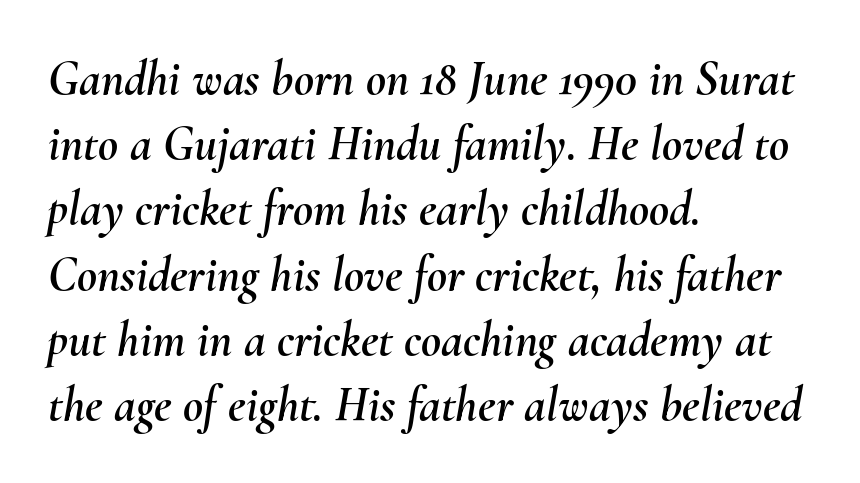
Notice how the stems are inclined rather than vertical — that's the hallmark of italics. Underline: absent. Between one letter and the next there's only the usual sliver of space. The rag falls on the right side of this text block. Spacing verdict: proportional, widths tailored to each character.
